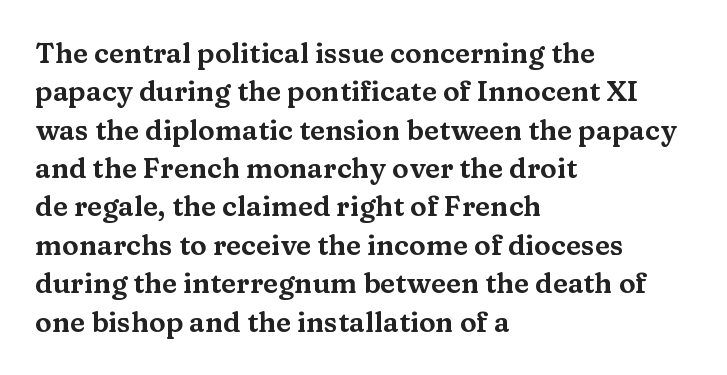
Nobody drew a line under any word here. Each letter's strokes conclude with small projecting serifs. Is there any slant? The stems are plumb. Horizontal alignment here is leftward, the default for most running prose. Interline gaps are of average width in this sample.
